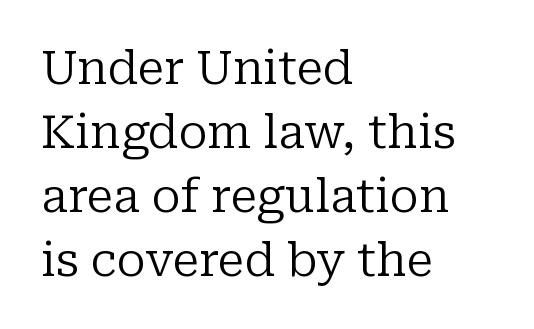
Has an underline been added? It has not. The letters sit at their default tracking, neither squeezed nor spread. Upright lettering throughout. Casual observation: everything's shoved over to the left. The letters look calm and open, with moderate or lighter stems.
